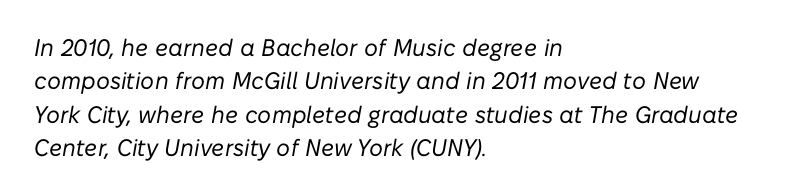
{"italic": "yes", "lean": "right", "slant_degrees": 10, "bold": "no", "underline": "no", "align": "left", "line_spacing": "normal", "line_spacing_ratio": 1.39, "letter_spacing": "normal", "letter_spacing_em": 0.0, "glyph_px": 24}
